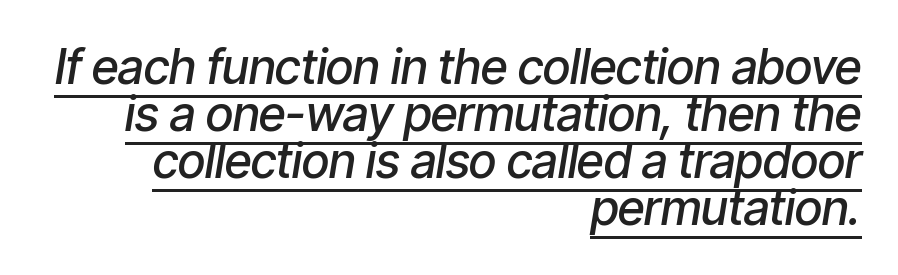
{"italic": "yes", "lean": "right", "slant_degrees": 9, "bold": "semi", "weight": "semibold", "width": "condensed", "stroke_contrast": "low", "x_height": "medium", "monospaced": "no", "underline": "yes", "align": "right", "line_spacing": "tight", "line_spacing_ratio": 0.98, "letter_spacing": "normal", "letter_spacing_em": 0.0, "glyph_px": 48}
